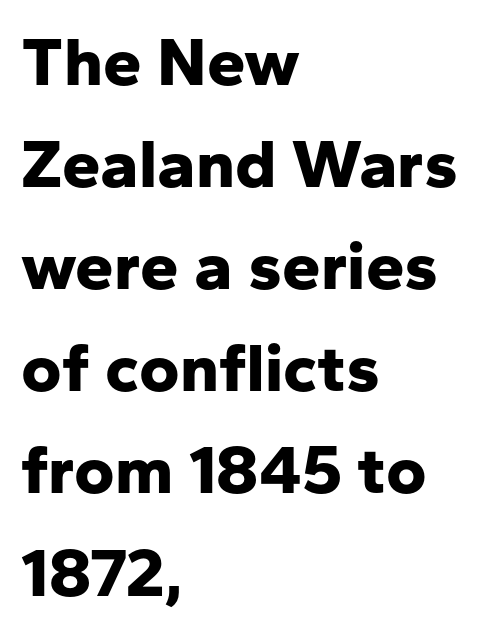
The image shows 69 px bold sans-serif type, upright; set left-aligned, normal line spacing (1.48x), normal letter spacing, not underlined; low stroke contrast and a medium x-height.
